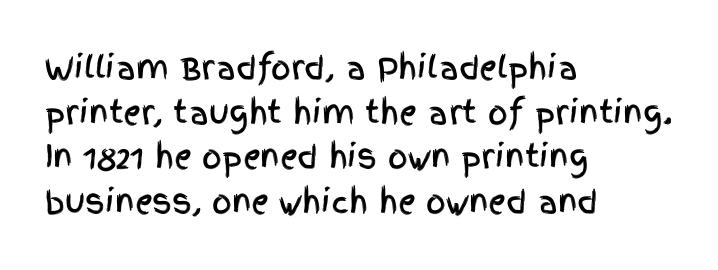
{"serif": "no", "italic": "no", "width": "condensed", "x_height": "large", "monospaced": "no", "underline": "no", "align": "left", "line_spacing": "normal", "line_spacing_ratio": 1.44, "letter_spacing": "normal", "letter_spacing_em": 0.0, "glyph_px": 31}
